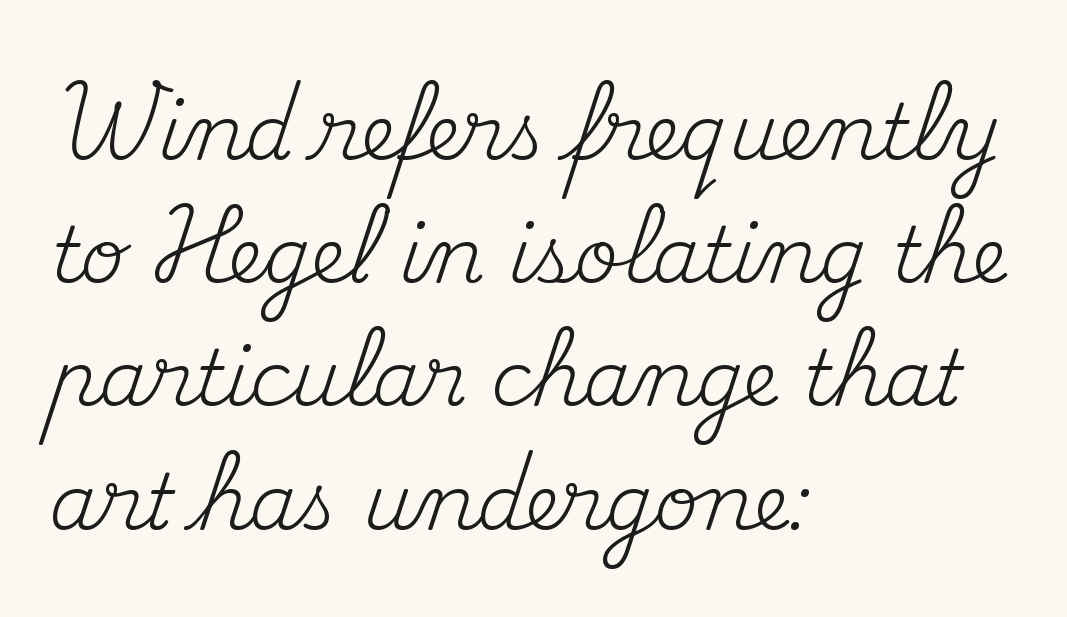
Each stroke keeps to a modest, everyday thickness or less. To sum up the face: it has serifs. The strip under each line holds only bare page. Think of a printed novel: that variable character pitch is what you see here. The gaps between neighbouring characters are ordinary and unremarkable.
